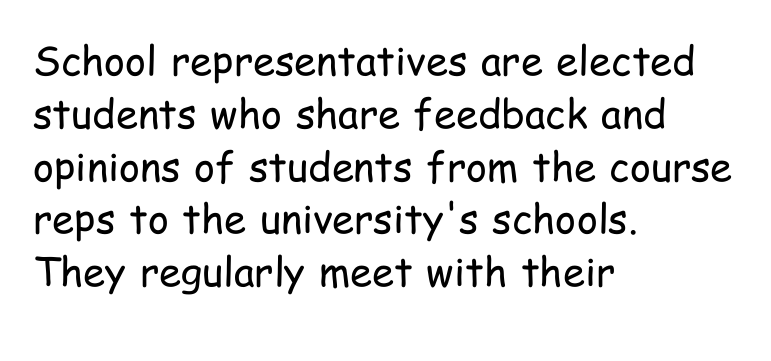
The image shows 40 px regular-weight, condensed sans-serif type, upright; set left-aligned, normal line spacing (1.32x), normal letter spacing, not underlined; low stroke contrast and a medium x-height.
